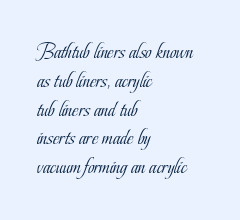
No extra ink here — the face is not bold. The ragged edge is on the right, which tells us the setting is flush left. Decoration check: the copy has no underline. Between one letter and the next there's only the usual sliver of space. Successive baselines arrive at the customary interval.
